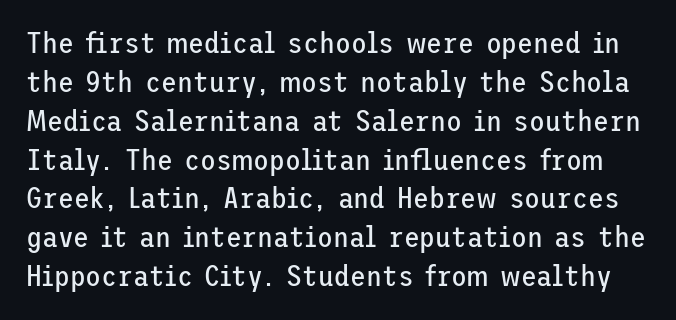
The image shows 29 px regular-weight sans-serif type, upright; set normal line spacing (1.34x), normal letter spacing, not underlined; low stroke contrast and a medium x-height.
